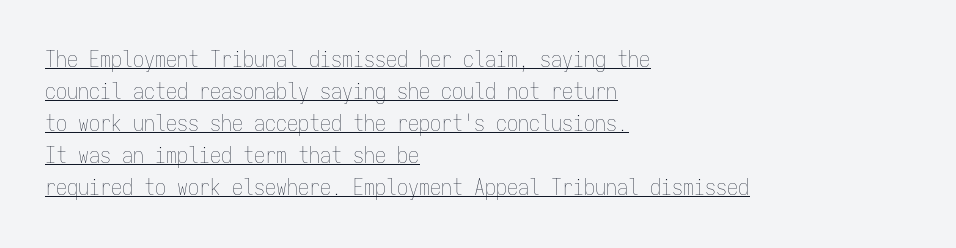
The lines sit at an ordinary, default distance from one another. The weight would be labelled regular, book, light, or lighter still. The typography opts for an upright posture over an oblique one. Tracking here is standard; glyphs follow each other at the usual distance. Casual observation: everything's shoved over to the left. Honestly, the underline is the first thing you notice here.
